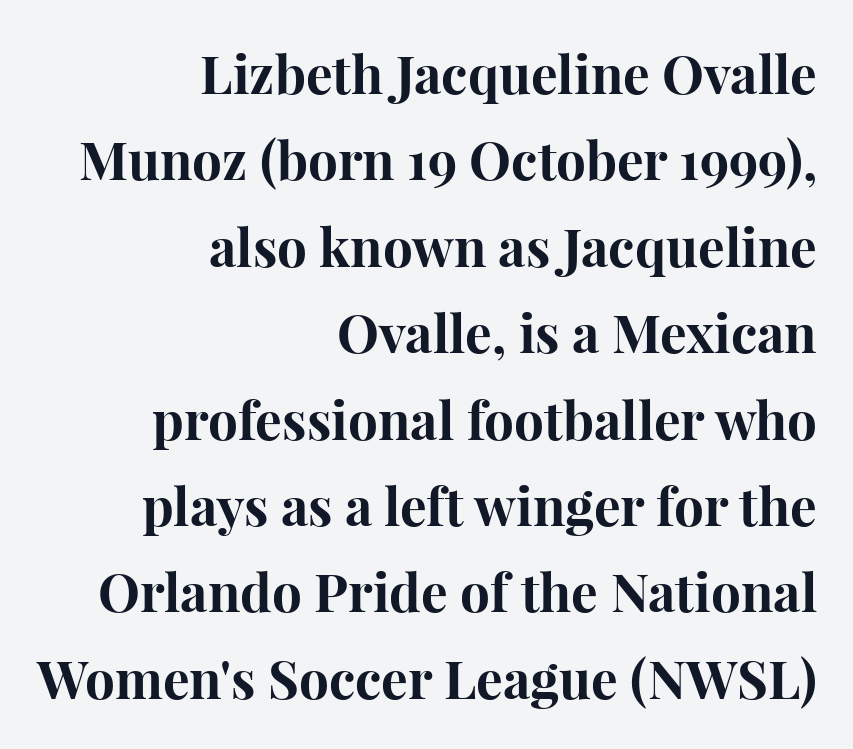
Yep, those are serifs on the letters. The rendering uses natural spacing where letterforms have individual widths. Summary of weight: heavy, a full bold. Summary of vertical rhythm: regular, with standard interline spacing.
